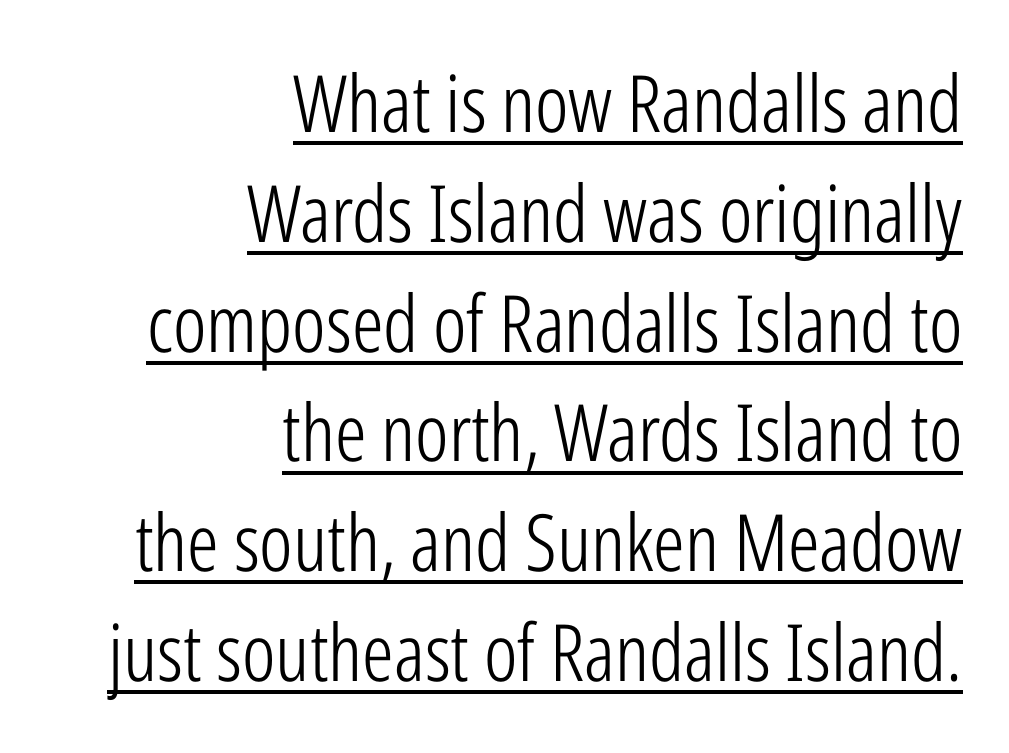
Q: Is the text bold? A: No.
Q: Is the text italic (slanted)? A: No, it is upright.
Q: Is the typeface a serif or a sans-serif typeface? A: Sans-serif.
Q: Is the text underlined? A: Yes.
Q: How is the paragraph aligned? A: Right-aligned.
Q: Is the spacing between letters normal or unusually wide? A: Normal.
Q: Is the spacing between lines tight, normal or loose? A: Normal.
Q: Width (condensed, normal, or wide)? A: Condensed.
Q: Stroke contrast? A: Low.
Q: x-height? A: Medium.
Q: Monospaced? A: No.
